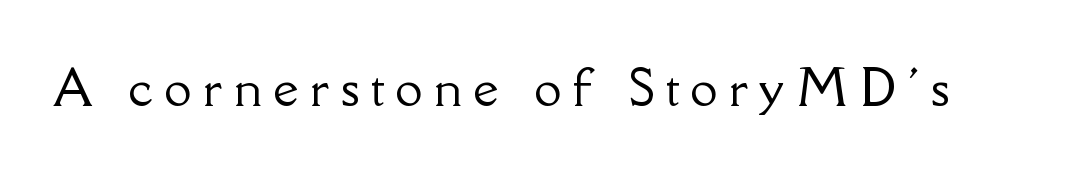
Q: Is the text italic (slanted)? A: No, it is upright.
Q: Is the typeface a serif or a sans-serif typeface? A: Serif.
Q: Is the text underlined? A: No.
Q: Is the spacing between letters normal or unusually wide? A: Unusually wide.
Q: Width (condensed, normal, or wide)? A: Normal.
Q: Stroke contrast? A: Low.
Q: x-height? A: Small.
Q: Monospaced? A: No.
